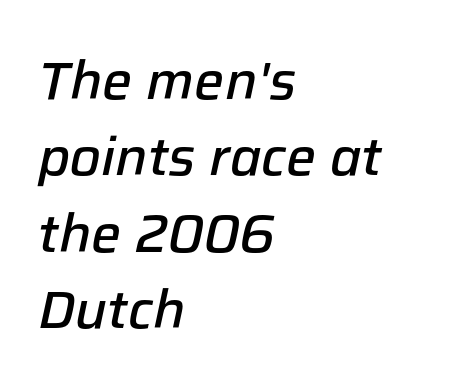
Q: Is the text bold? A: Semi-bold.
Q: Is the text italic (slanted)? A: Yes, it leans right by about 12 degrees.
Q: Is the text underlined? A: No.
Q: How is the paragraph aligned? A: Left-aligned.
Q: Is the spacing between letters normal or unusually wide? A: Normal.
Q: Is the spacing between lines tight, normal or loose? A: Normal.
Q: Width (condensed, normal, or wide)? A: Normal.
Q: Stroke contrast? A: Low.
Q: x-height? A: Medium.
Q: Monospaced? A: No.
